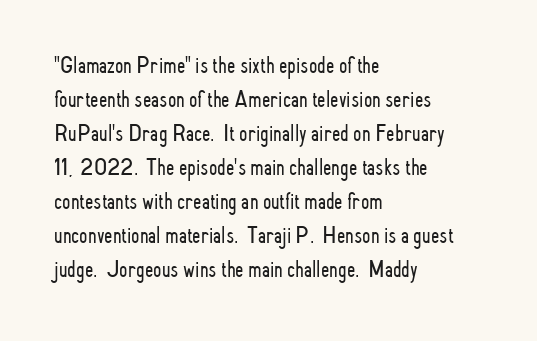
Q: Is the text bold? A: No.
Q: Is the text italic (slanted)? A: No, it is upright.
Q: Is the text underlined? A: No.
Q: How is the paragraph aligned? A: Left-aligned.
Q: Is the spacing between letters normal or unusually wide? A: Normal.
Q: Is the spacing between lines tight, normal or loose? A: Normal.
